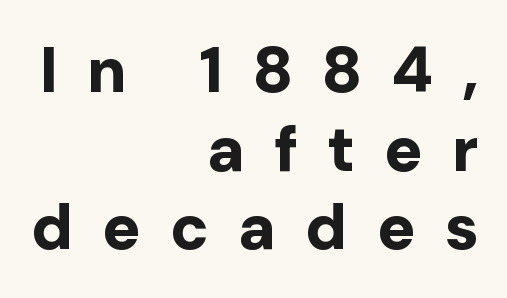
The image shows 64 px bold sans-serif type, upright; set right-aligned, line spacing 1.23x, unusually wide letter spacing (+0.45 em), not underlined; low stroke contrast and a medium x-height.
